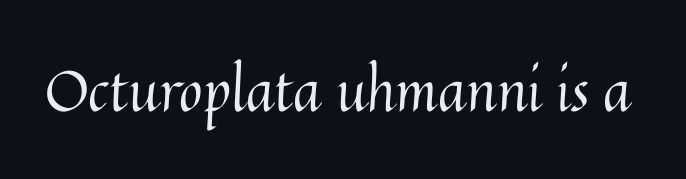
{"bold": "no", "weight": "regular", "width": "normal", "stroke_contrast": "medium", "x_height": "medium", "monospaced": "no", "underline": "no", "letter_spacing": "normal", "letter_spacing_em": 0.0, "glyph_px": 57}
